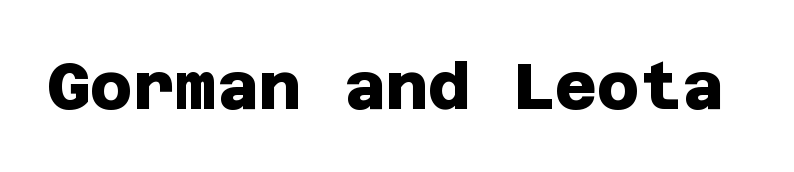
{"serif": "no", "bold": "yes", "weight": "heavy", "width": "normal", "stroke_contrast": "low", "x_height": "large", "underline": "no", "letter_spacing": "normal", "letter_spacing_em": 0.0, "glyph_px": 65}
